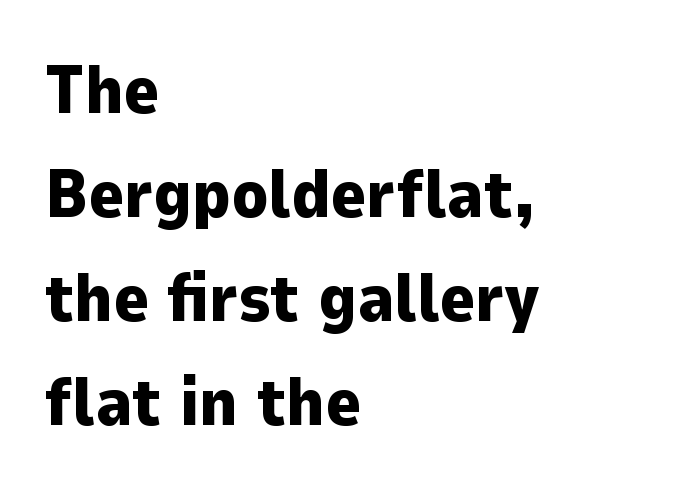
Q: Is the text bold? A: Yes.
Q: Is the text italic (slanted)? A: No, it is upright.
Q: Is the typeface a serif or a sans-serif typeface? A: Sans-serif.
Q: Is the text underlined? A: No.
Q: How is the paragraph aligned? A: Left-aligned.
Q: Is the spacing between letters normal or unusually wide? A: Normal.
Q: Is the spacing between lines tight, normal or loose? A: Normal.
Q: Width (condensed, normal, or wide)? A: Normal.
Q: Stroke contrast? A: Low.
Q: x-height? A: Medium.
Q: Monospaced? A: No.
